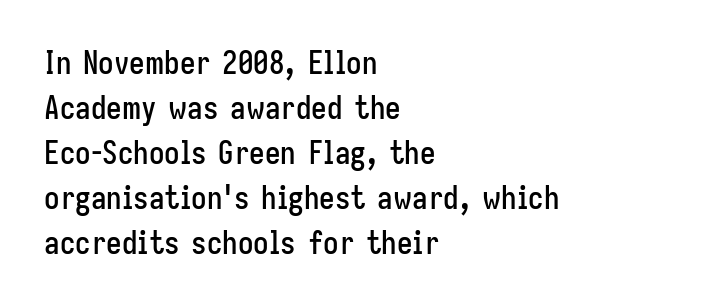
Q: Is the text italic (slanted)? A: No, it is upright.
Q: Is the typeface a serif or a sans-serif typeface? A: Sans-serif.
Q: Is the text underlined? A: No.
Q: How is the paragraph aligned? A: Left-aligned.
Q: Is the spacing between letters normal or unusually wide? A: Normal.
Q: Is the spacing between lines tight, normal or loose? A: Normal.
Q: Width (condensed, normal, or wide)? A: Condensed.
Q: Stroke contrast? A: Low.
Q: x-height? A: Medium.
Q: Monospaced? A: No.
